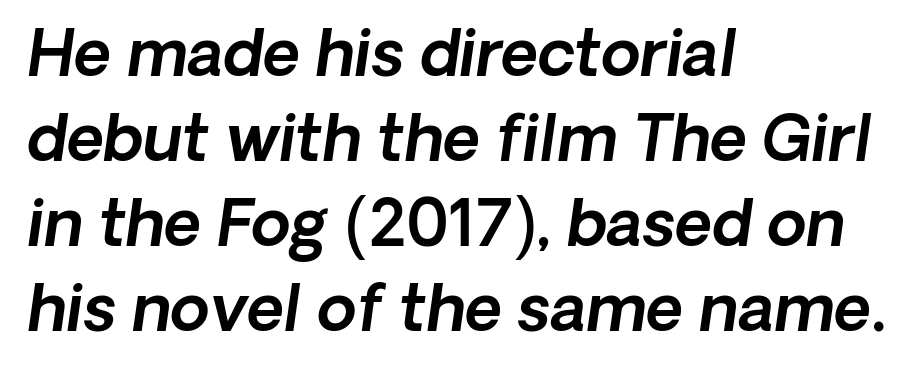
{"italic": "yes", "lean": "right", "slant_degrees": 8, "width": "normal", "x_height": "medium", "monospaced": "no", "underline": "no", "align": "left", "line_spacing": "normal", "line_spacing_ratio": 1.33, "letter_spacing": "normal", "letter_spacing_em": 0.0, "glyph_px": 64}
